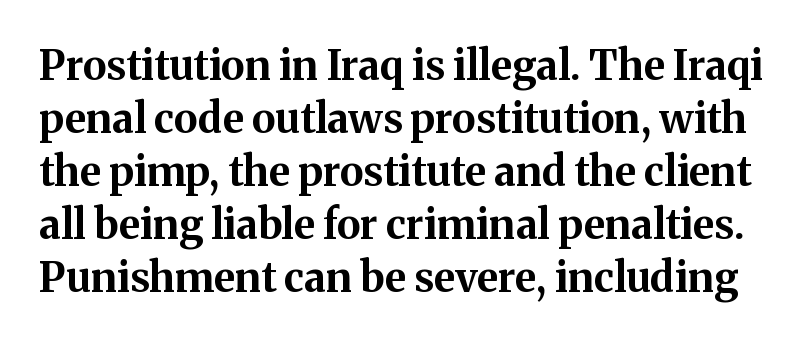
The image shows 41 px bold serif type, upright; set normal line spacing (1.29x), normal letter spacing, not underlined; medium stroke contrast and a medium x-height.
